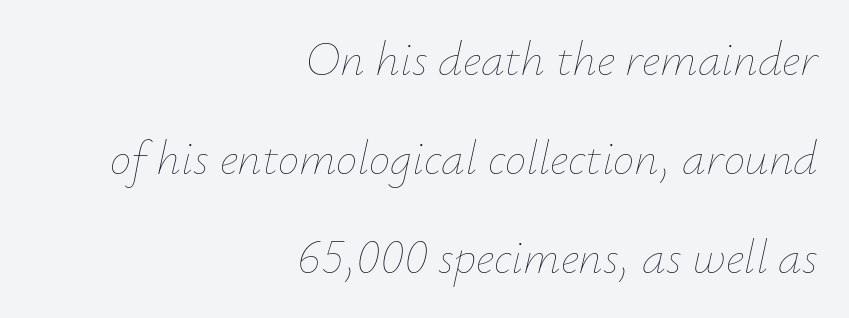
Tracking here is standard; glyphs follow each other at the usual distance. A typesetter would mark this as italic. Rule under the text: the space is simply empty. Is this a fixed-width face? No — the glyphs have proportional, varying widths.
